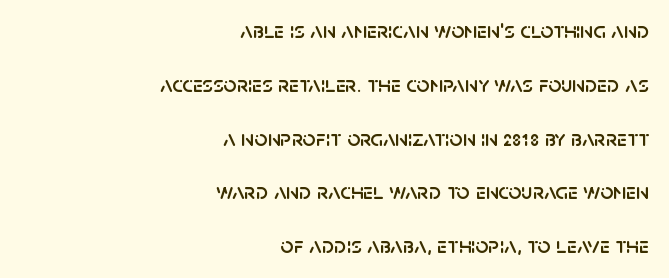
Q: Is the text italic (slanted)? A: No, it is upright.
Q: Is the text underlined? A: No.
Q: How is the paragraph aligned? A: Right-aligned.
Q: Is the spacing between letters normal or unusually wide? A: Normal.
Q: Is the spacing between lines tight, normal or loose? A: Loose.
